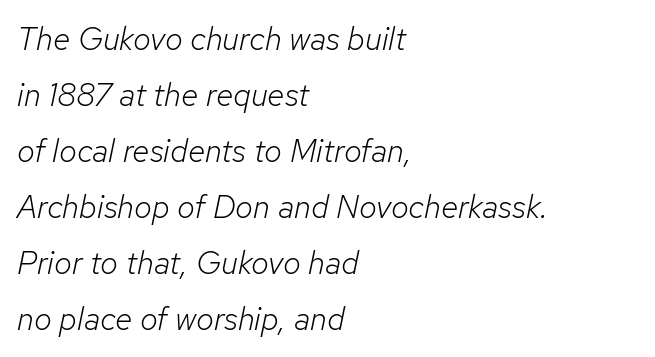
The image shows 32 px light type, italic (leaning right); set left-aligned, line spacing 1.75x, normal letter spacing, not underlined; low stroke contrast and a medium x-height.
